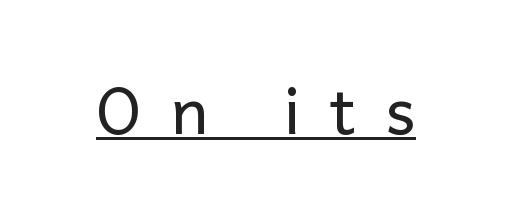
{"serif": "no", "italic": "no", "bold": "no", "weight": "regular", "width": "normal", "stroke_contrast": "low", "x_height": "medium", "monospaced": "no", "underline": "yes", "letter_spacing": "wide", "letter_spacing_em": 0.44, "glyph_px": 65}
